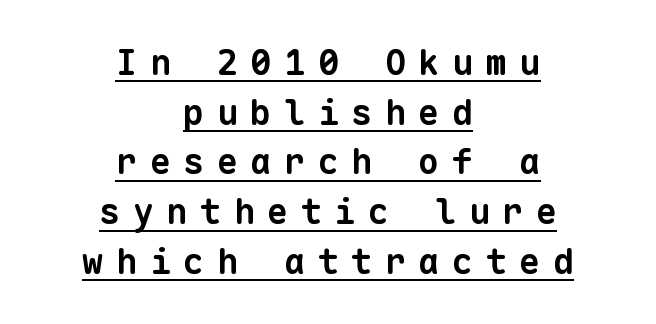
The image shows 35 px bold sans-serif type, monospaced; set centered, normal line spacing (1.42x), unusually wide letter spacing (+0.36 em), underlined; low stroke contrast and a medium x-height.
